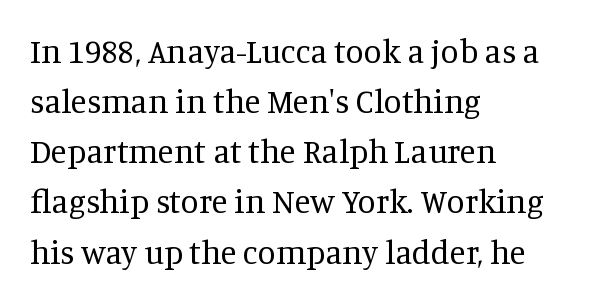
Descenders are the only things crossing below the line. This sample has the flowing, uneven cadence of proportional lettering. The strokes are not fattened; the text isn't bold. Are there feet on the stems? There are — it's a serif. The font's upright variant was chosen for this text. The passage shown stacks its lines at a standard gap.
